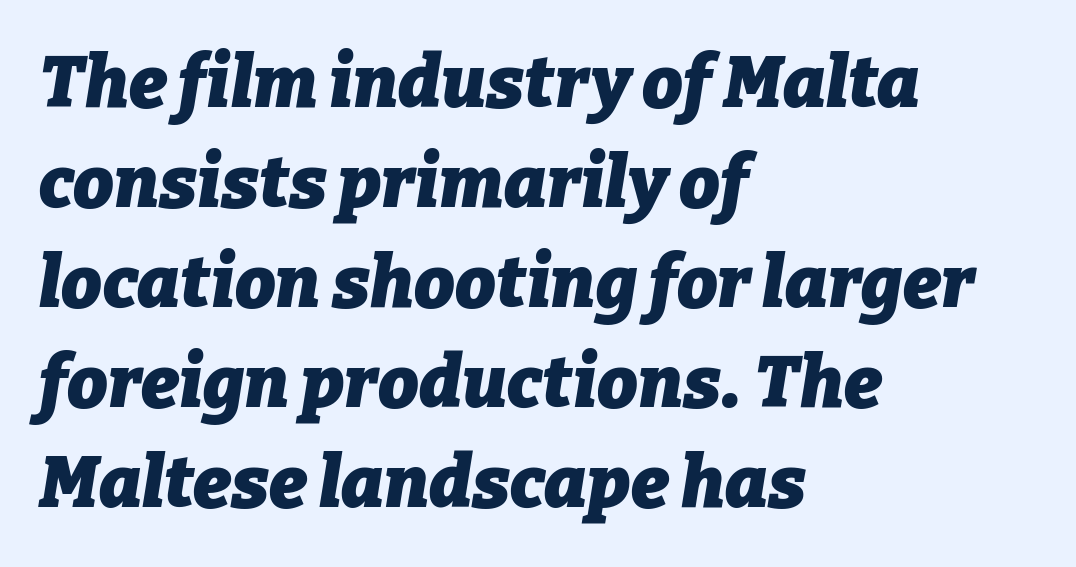
{"italic": "yes", "lean": "right", "slant_degrees": 9, "bold": "yes", "weight": "heavy", "width": "normal", "stroke_contrast": "low", "x_height": "medium", "monospaced": "no", "underline": "no", "align": "left", "line_spacing": "normal", "line_spacing_ratio": 1.39, "letter_spacing": "normal", "letter_spacing_em": 0.0, "glyph_px": 72}
